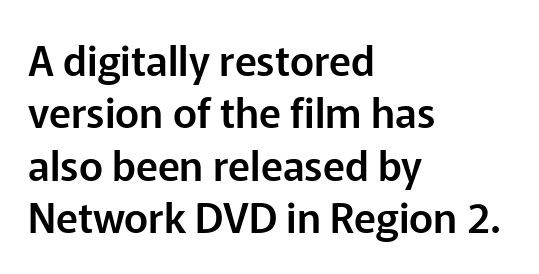
{"serif": "no", "italic": "no", "width": "normal", "stroke_contrast": "low", "x_height": "medium", "monospaced": "no", "underline": "no", "align": "left", "line_spacing": "normal", "line_spacing_ratio": 1.28, "letter_spacing": "normal", "letter_spacing_em": 0.0, "glyph_px": 41}
